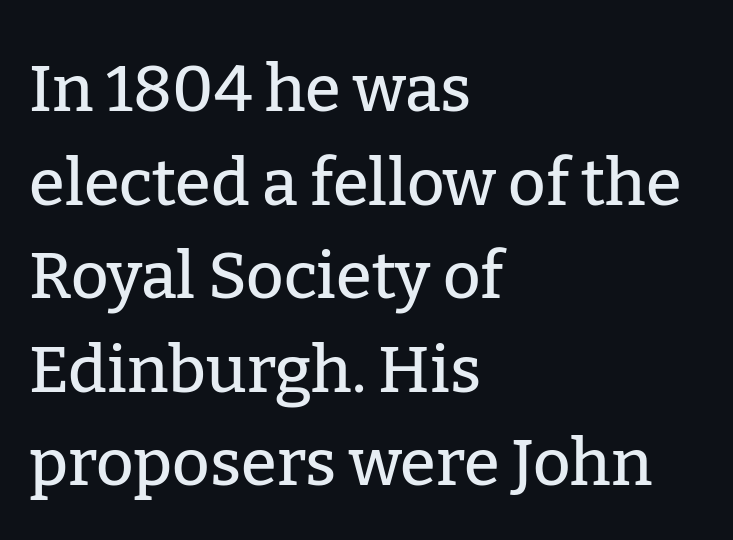
Q: Is the text italic (slanted)? A: No, it is upright.
Q: Is the typeface a serif or a sans-serif typeface? A: Serif.
Q: Is the text underlined? A: No.
Q: How is the paragraph aligned? A: Left-aligned.
Q: Is the spacing between letters normal or unusually wide? A: Normal.
Q: Is the spacing between lines tight, normal or loose? A: Normal.
Q: Width (condensed, normal, or wide)? A: Normal.
Q: Stroke contrast? A: Low.
Q: x-height? A: Medium.
Q: Monospaced? A: No.
